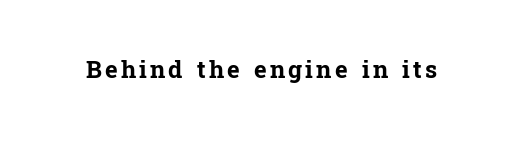
{"italic": "no", "bold": "yes", "underline": "no", "glyph_px": 24}
